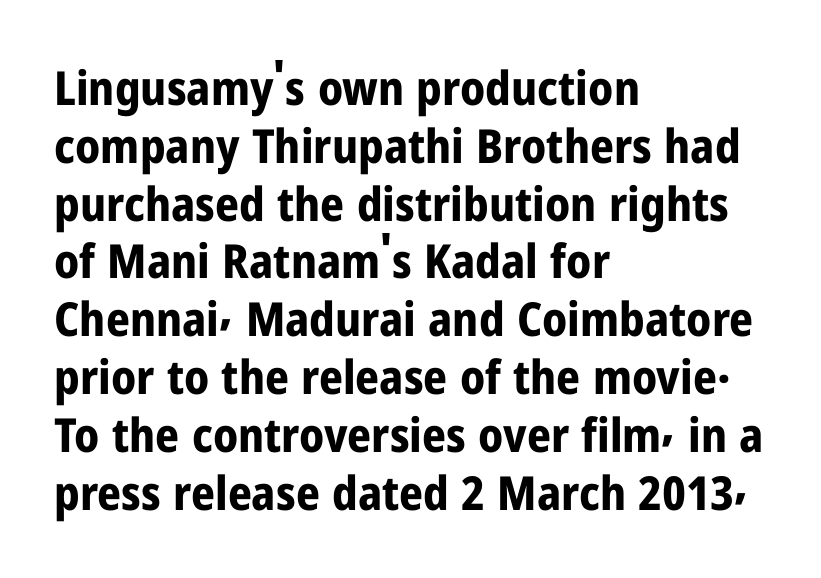
Q: Is the text bold? A: Yes.
Q: Is the text italic (slanted)? A: No, it is upright.
Q: Is the typeface a serif or a sans-serif typeface? A: Sans-serif.
Q: Is the text underlined? A: No.
Q: How is the paragraph aligned? A: Left-aligned.
Q: Is the spacing between letters normal or unusually wide? A: Normal.
Q: Width (condensed, normal, or wide)? A: Condensed.
Q: Stroke contrast? A: Low.
Q: x-height? A: Medium.
Q: Monospaced? A: No.
